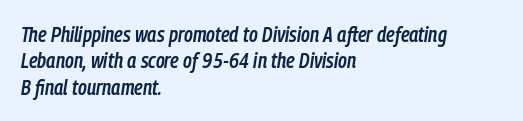
{"italic": "yes", "lean": "right", "slant_degrees": 9, "bold": "semi", "underline": "no", "align": "left", "line_spacing": "normal", "line_spacing_ratio": 1.26, "letter_spacing": "normal", "letter_spacing_em": 0.0, "glyph_px": 21}
